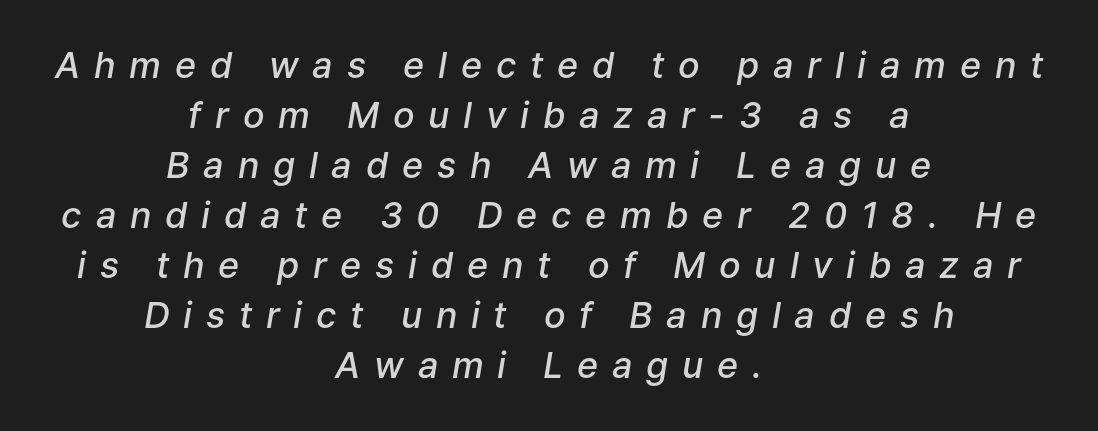
{"italic": "yes", "lean": "right", "slant_degrees": 9, "bold": "semi", "weight": "semibold", "width": "normal", "stroke_contrast": "low", "x_height": "medium", "monospaced": "no", "underline": "no", "align": "center", "line_spacing": "normal", "line_spacing_ratio": 1.39, "letter_spacing": "wide", "letter_spacing_em": 0.38, "glyph_px": 36}
